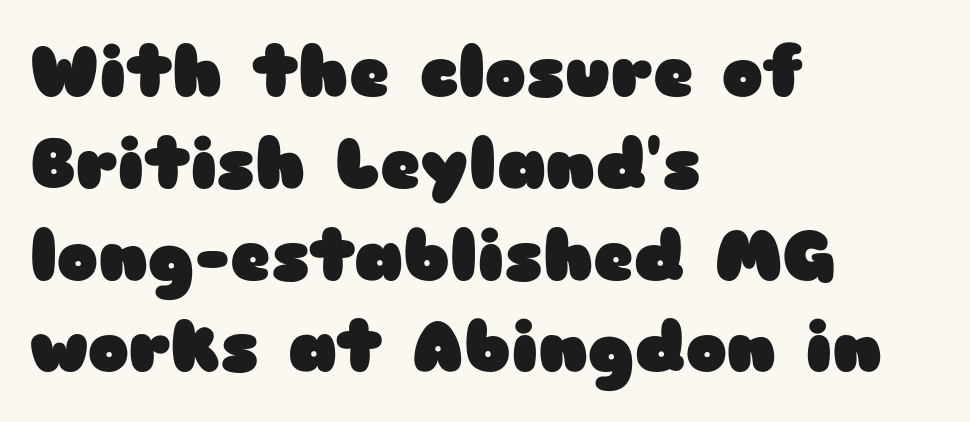
One-word summary of the alignment: left. Glance below the letters and you will spot only blank space. Posture: straight, roman, zero tilt. These lines are composed in type without serifs. How would I describe the line gaps? Plain and ordinary. Students, note that the glyphs here touch the page at normal intervals.
